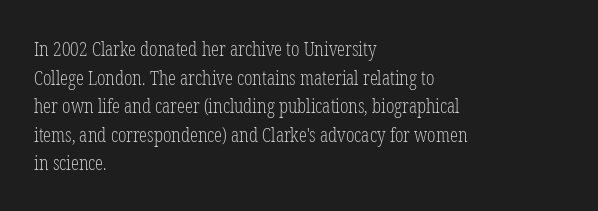
Q: Is the text bold? A: No.
Q: Is the text italic (slanted)? A: No, it is upright.
Q: Is the text underlined? A: No.
Q: How is the paragraph aligned? A: Left-aligned.
Q: Is the spacing between letters normal or unusually wide? A: Normal.
Q: Is the spacing between lines tight, normal or loose? A: Normal.
